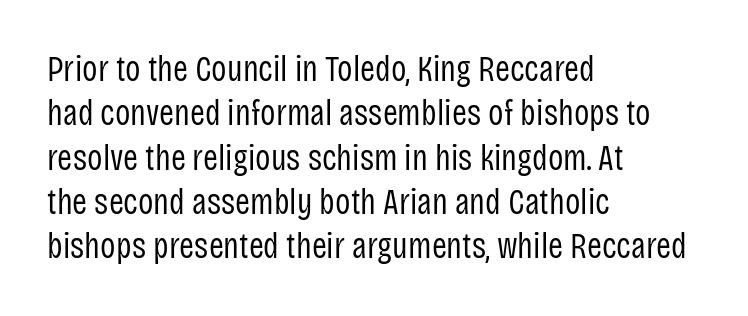
The image shows 36 px regular-weight, condensed sans-serif type, upright; set left-aligned, line spacing 1.23x, normal letter spacing, not underlined; low stroke contrast and a large x-height.
